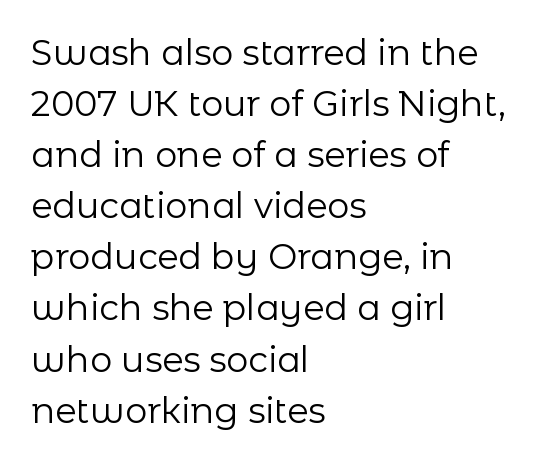
This sample has the flowing, uneven cadence of proportional lettering. Serif or sans? Sans — the stroke terminals are bare. Style check: upright. The area under the type is left untouched. Honestly, the letter spacing is just normal — you wouldn't notice it.
